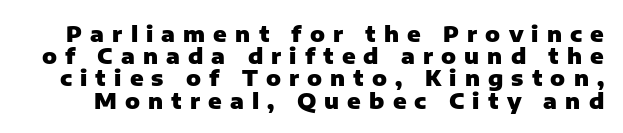
Q: Is the text bold? A: Yes.
Q: Is the text italic (slanted)? A: No, it is upright.
Q: Is the text underlined? A: No.
Q: Is the spacing between letters normal or unusually wide? A: Unusually wide.
Q: Is the spacing between lines tight, normal or loose? A: Tight.
